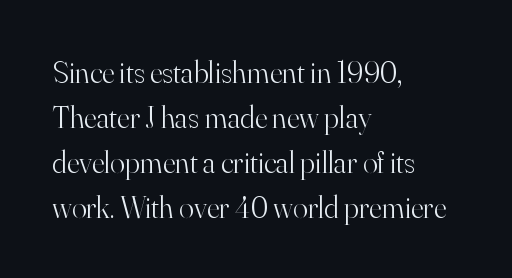
The image shows 31 px light serif type, upright; set left-aligned, normal line spacing (1.45x), normal letter spacing, not underlined; high stroke contrast and a small x-height.
